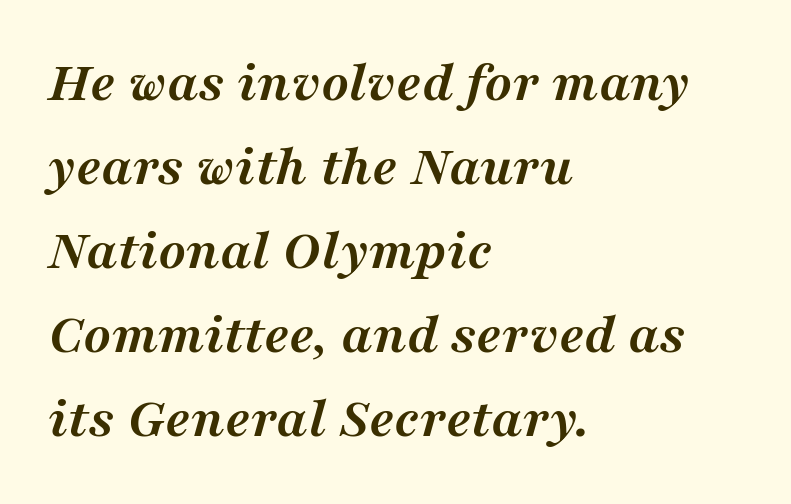
The image shows 58 px semibold serif type, italic (leaning right); set left-aligned, normal line spacing (1.45x), normal letter spacing, not underlined; medium stroke contrast and a medium x-height.
